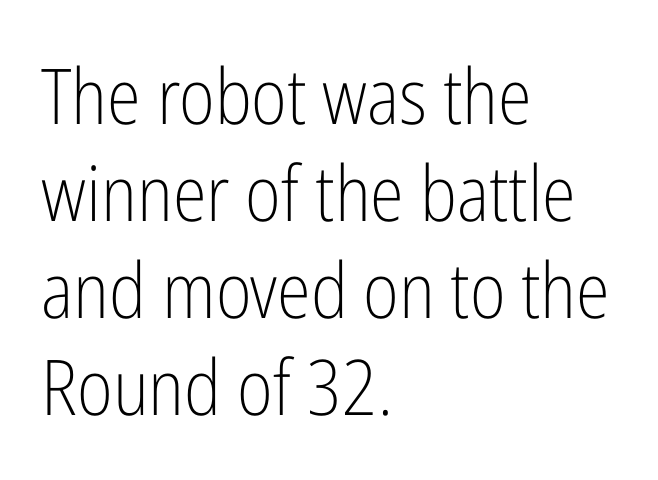
{"serif": "no", "italic": "no", "bold": "no", "weight": "light", "width": "condensed", "stroke_contrast": "low", "x_height": "medium", "monospaced": "no", "underline": "no", "align": "left", "line_spacing": "normal", "line_spacing_ratio": 1.26, "letter_spacing": "normal", "letter_spacing_em": 0.0, "glyph_px": 77}
